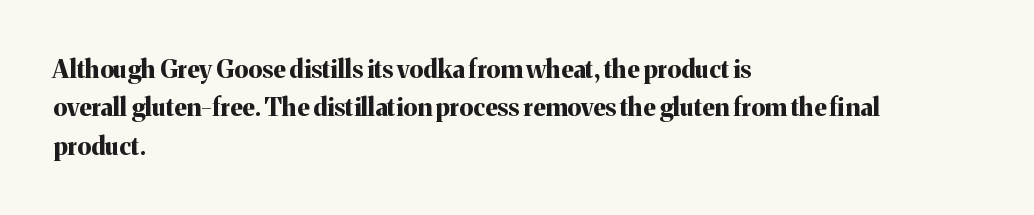
{"italic": "no", "bold": "yes", "underline": "no", "align": "left", "line_spacing": "normal", "line_spacing_ratio": 1.54, "letter_spacing": "normal", "letter_spacing_em": 0.0, "glyph_px": 25}
